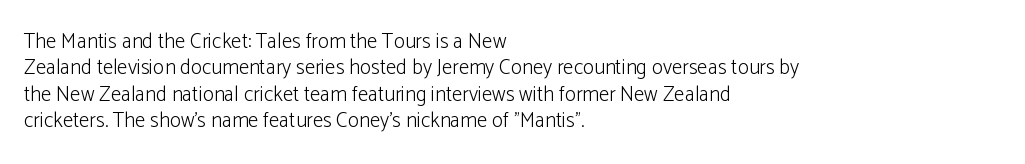
The rendering uses a moderate line-height, typical for paragraphs. Only glyphs here, with clear space below each row. The passage is arranged the way most books set body copy — flush left. Spacing between characters is what you'd get straight out of the box.
